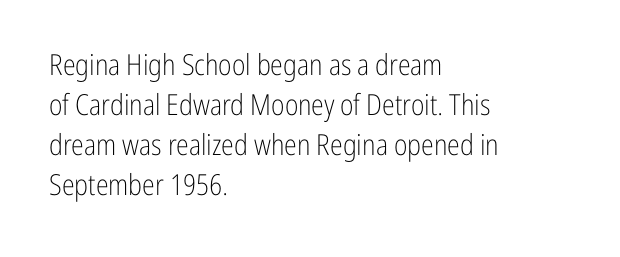
Does the type have serifs? No, each stem ends abruptly. Descender tails drop into unmarked territory. The rendering anchors every line to the left-hand side. The strokes carry an ordinary text weight at most.
